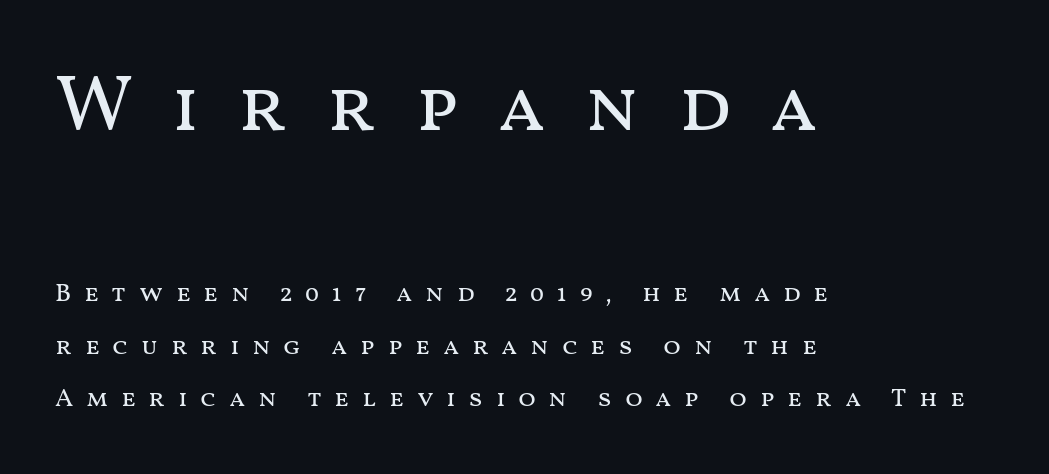
The image shows 78 px regular-weight, wide type, upright; set left-aligned, loose line spacing (2.03x), unusually wide letter spacing (+0.48 em), not underlined; the first (top) block is 3.0x larger; medium stroke contrast and a medium x-height.
